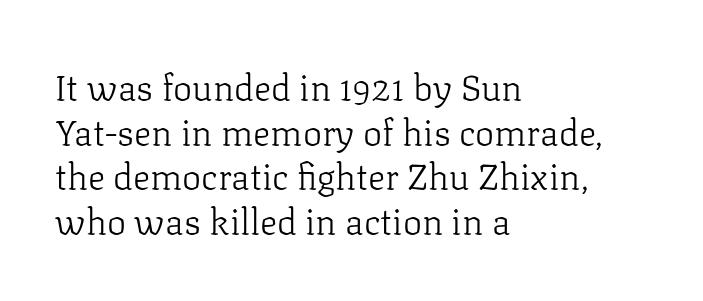
{"serif": "yes", "italic": "no", "bold": "no", "weight": "light", "width": "normal", "stroke_contrast": "low", "x_height": "medium", "monospaced": "no", "underline": "no", "align": "left", "line_spacing_ratio": 1.24, "letter_spacing": "normal", "letter_spacing_em": 0.0, "glyph_px": 36}
